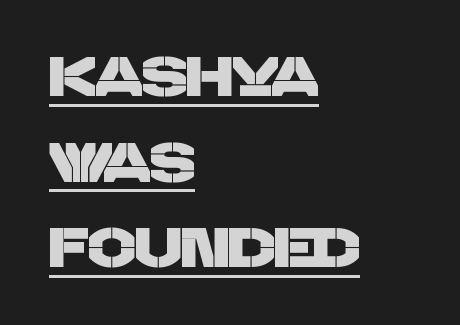
Q: Is the typeface a serif or a sans-serif typeface? A: Sans-serif.
Q: Is the text underlined? A: Yes.
Q: How is the paragraph aligned? A: Left-aligned.
Q: Is the spacing between letters normal or unusually wide? A: Normal.
Q: Is the spacing between lines tight, normal or loose? A: Normal.
Q: Width (condensed, normal, or wide)? A: Normal.
Q: Stroke contrast? A: Low.
Q: x-height? A: Large.
Q: Monospaced? A: No.
